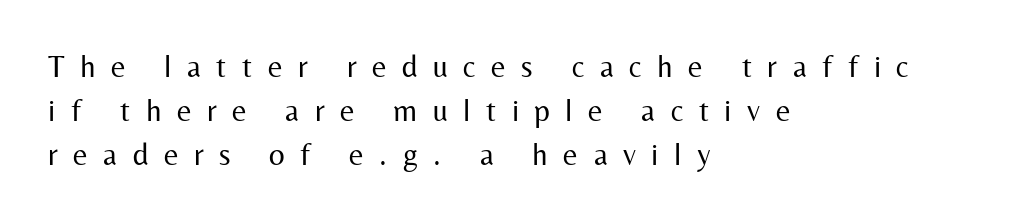
The letters advance in unequal steps, a hallmark of proportional type. Stems and bowls with no extra thickness — not bold. Short and long lines alike share a common starting point at left. Regular leading.
